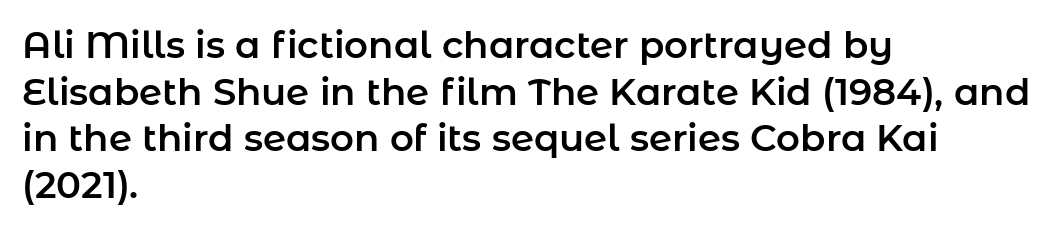
Beneath every word, the page is bare. Ordinary non-slanted type is in use. Do the characters align in a grid? No, the font is proportional. Is the letter spacing exaggerated? No — it looks like the ordinary default. The block of text has a typical density, with ordinary space between rows. Regarding serifs, this sample does without them.
